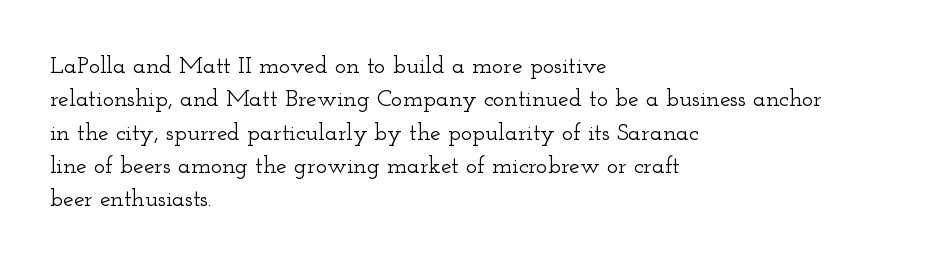
Style check: upright. Bare-footed words on every line. The passage shown has conventional tracking throughout. If you measured baseline to baseline, you'd find a middling distance. A student would call this left alignment; a typographer would say flush left, rag right.
